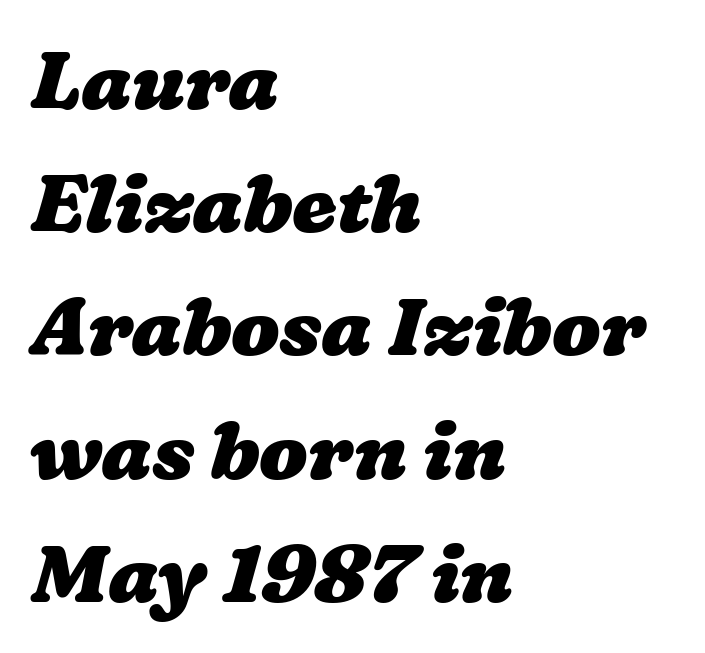
{"bold": "yes", "weight": "heavy", "width": "wide", "stroke_contrast": "low", "x_height": "medium", "monospaced": "no", "underline": "no", "align": "left", "line_spacing": "normal", "line_spacing_ratio": 1.54, "letter_spacing": "normal", "letter_spacing_em": 0.0, "glyph_px": 80}
